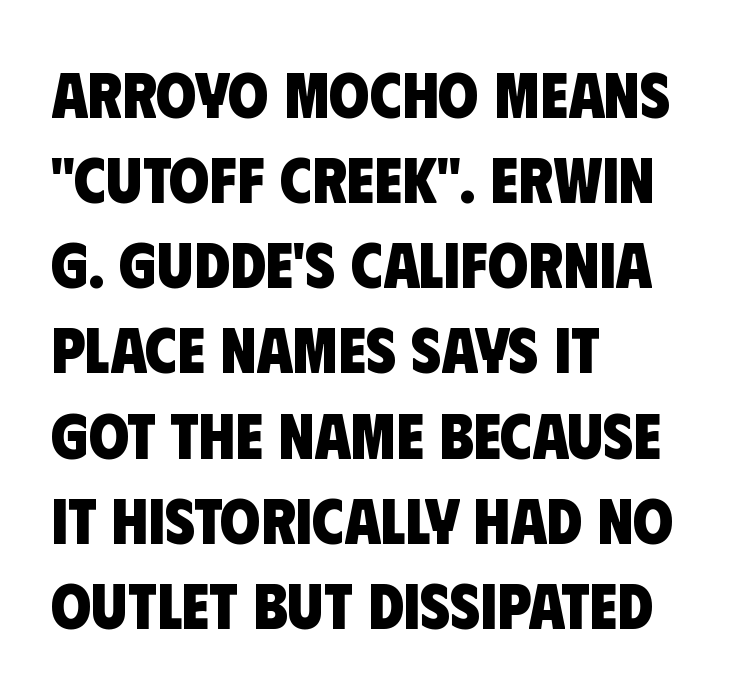
Only glyphs here, with clear space below each row. One glance says typical: line gaps are just what's usual. This rendering uses left alignment, leaving the right contour irregular. The text was rendered using a sans face with plain stroke endings. How are the letters spaced? Ordinarily, with no added tracking.
